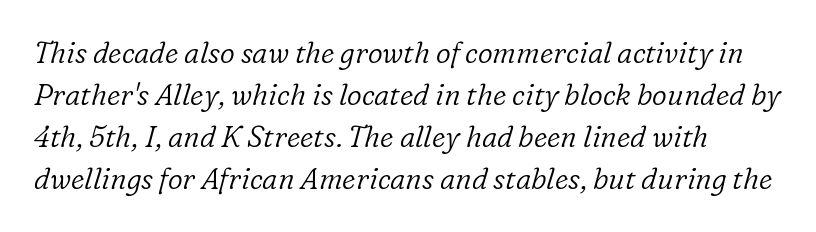
Q: Is the text bold? A: No.
Q: Is the text italic (slanted)? A: Yes, it leans right by about 16 degrees.
Q: Is the typeface a serif or a sans-serif typeface? A: Serif.
Q: Is the text underlined? A: No.
Q: Is the spacing between letters normal or unusually wide? A: Normal.
Q: Is the spacing between lines tight, normal or loose? A: Normal.
Q: Width (condensed, normal, or wide)? A: Normal.
Q: Stroke contrast? A: Low.
Q: x-height? A: Medium.
Q: Monospaced? A: No.
